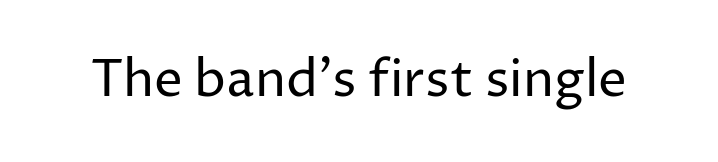
{"serif": "no", "italic": "no", "bold": "no", "weight": "regular", "width": "normal", "stroke_contrast": "low", "x_height": "medium", "monospaced": "no", "underline": "no", "letter_spacing": "normal", "letter_spacing_em": 0.0, "glyph_px": 51}
